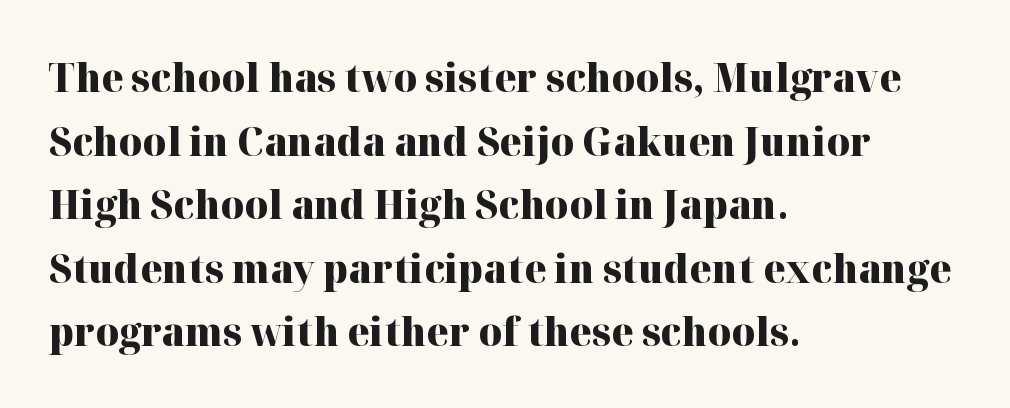
The image shows 40 px heavy serif type, upright; set left-aligned, normal line spacing (1.59x), normal letter spacing, not underlined; high stroke contrast and a medium x-height.
